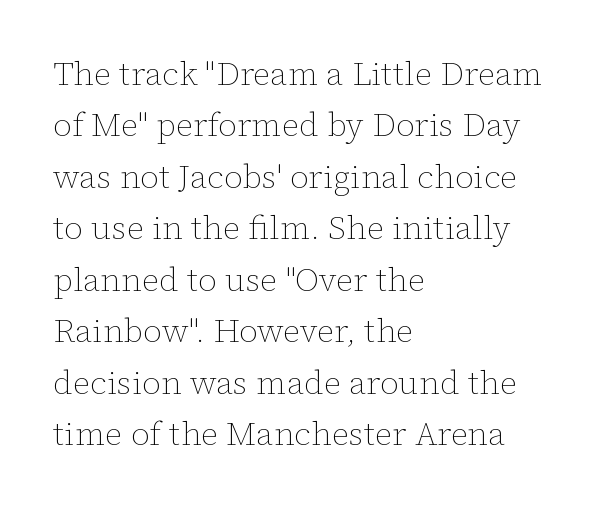
{"italic": "no", "bold": "no", "weight": "thin", "width": "normal", "stroke_contrast": "low", "x_height": "medium", "monospaced": "no", "underline": "no", "align": "left", "line_spacing": "normal", "line_spacing_ratio": 1.56, "letter_spacing": "normal", "letter_spacing_em": 0.0, "glyph_px": 33}
